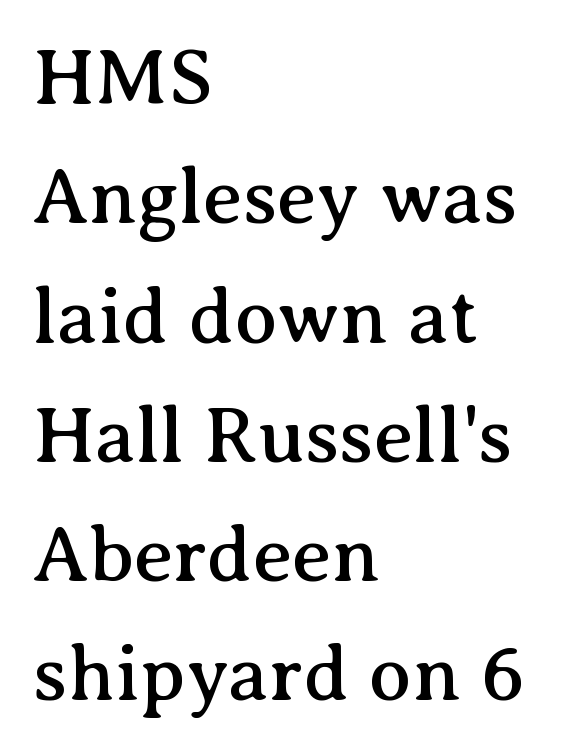
Q: Is the text italic (slanted)? A: No, it is upright.
Q: Is the typeface a serif or a sans-serif typeface? A: Serif.
Q: Is the text underlined? A: No.
Q: How is the paragraph aligned? A: Left-aligned.
Q: Is the spacing between letters normal or unusually wide? A: Normal.
Q: Is the spacing between lines tight, normal or loose? A: Normal.
Q: Width (condensed, normal, or wide)? A: Normal.
Q: Stroke contrast? A: Medium.
Q: x-height? A: Medium.
Q: Monospaced? A: No.
